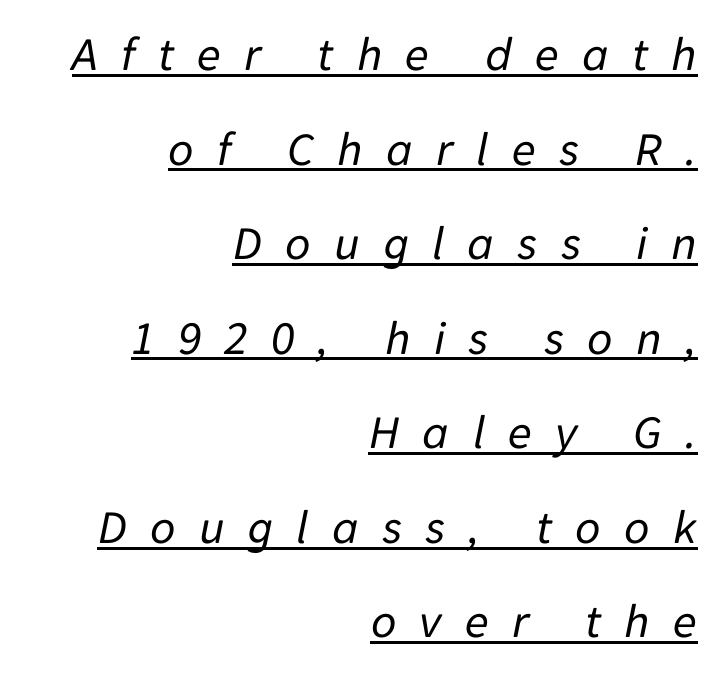
The letters advance in unequal steps, a hallmark of proportional type. Does the leading feel generous? Absolutely, it's lavish. Weight class: somewhere from thin through regular. Substantial extra tracking has been applied to these lines. Every row of glyphs terminates at an identical x-position on the right. The specimen includes a rule beneath the text block's lines.
